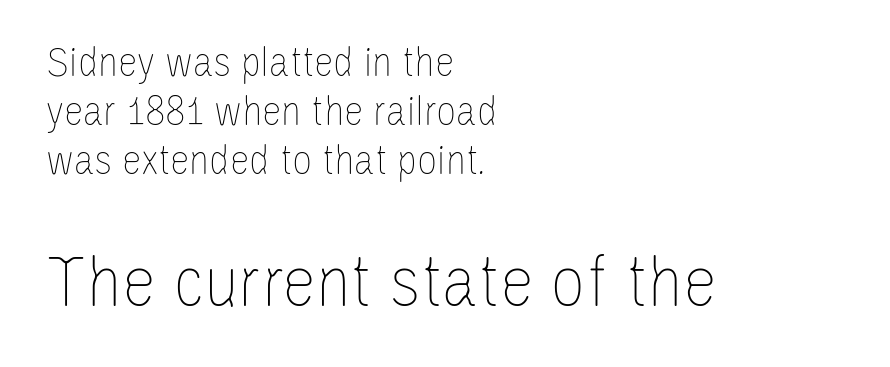
{"italic": "no", "bold": "no", "weight": "thin", "width": "condensed", "stroke_contrast": "low", "x_height": "large", "monospaced": "no", "underline": "no", "align": "left", "line_spacing": "tight", "line_spacing_ratio": 1.11, "letter_spacing": "normal", "letter_spacing_em": 0.0, "larger_block": "second", "size_ratio": 1.75, "glyph_px": 77}
